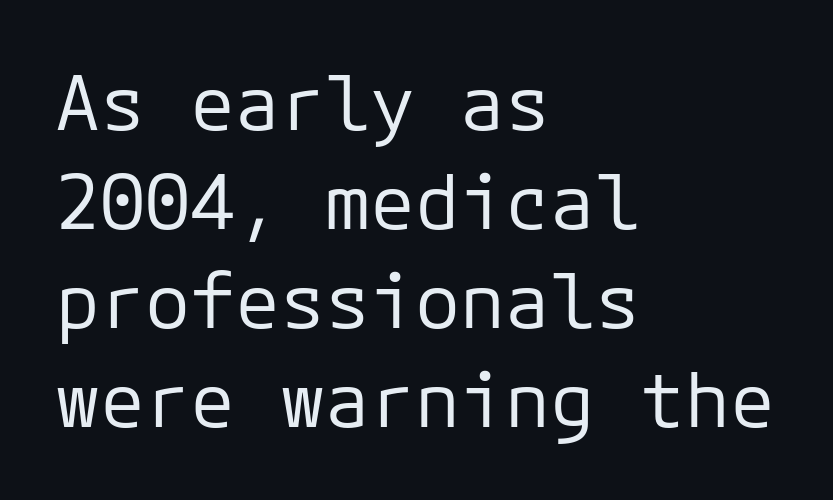
Tall strokes in this sample are plumb rather than angled. This rendering uses left alignment, leaving the right contour irregular. Each new line begins a customary step beneath the previous one. The designer went with a sans here, leaving each stem footless. Compared with typical body copy, the letter spacing here is the same.
